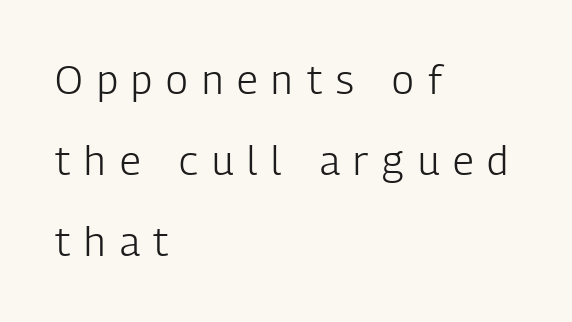
The letters advance in unequal steps, a hallmark of proportional type. Honestly, the letter spacing is so wide it's the main thing you notice. A great deal of white space separates one row of letters from the next. Posture: straight, roman, zero tilt.
